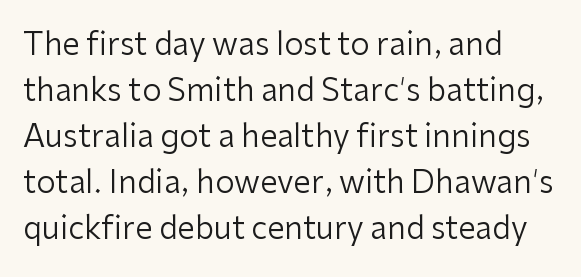
The image shows 31 px regular-weight sans-serif type, upright; set left-aligned, normal line spacing (1.48x), normal letter spacing, not underlined; low stroke contrast and a medium x-height.
